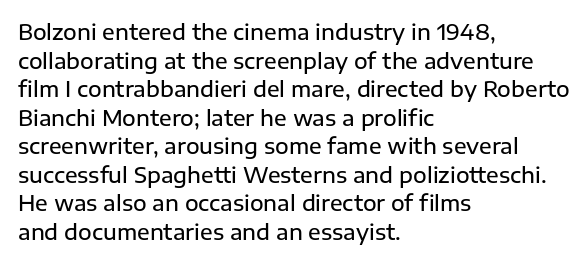
This sample uses an upright cut, with every glyph sitting square on the baseline. Moderately thickened strokes mark this as semibold type. Short note: letters normally spaced. A typesetter would call this leading conventional body-copy spacing. Just letters on the line, the space beneath them empty. Casual observation: everything's shoved over to the left.
